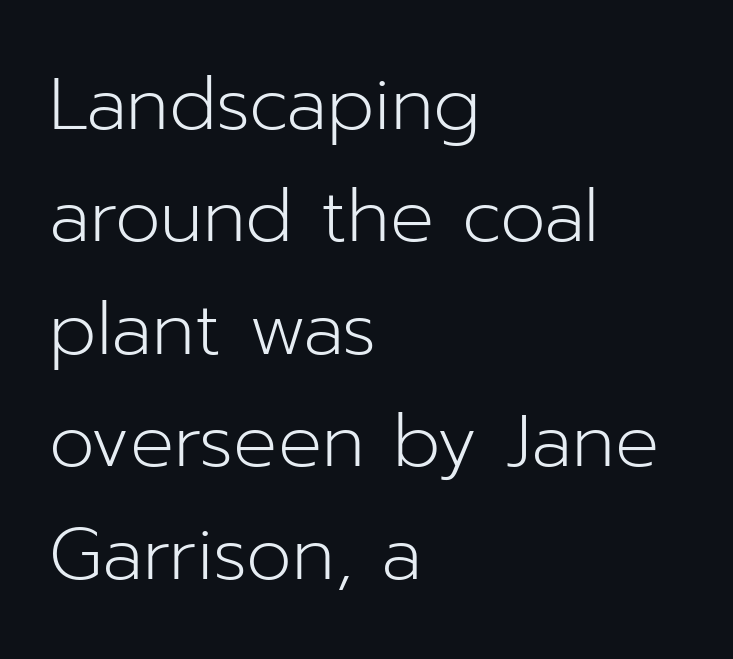
The image shows 73 px light sans-serif type, upright; set left-aligned, normal line spacing (1.54x), normal letter spacing, not underlined; low stroke contrast and a medium x-height.
